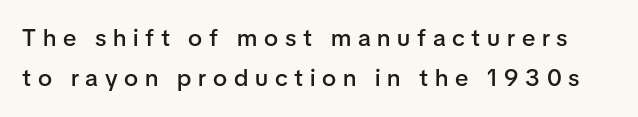
The image shows 24 px text type, upright; set normal line spacing (1.67x), unusually wide letter spacing (+0.28 em), not underlined.
